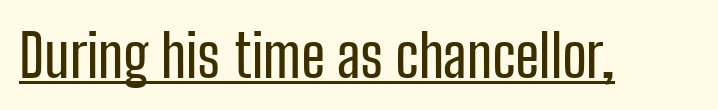
The image shows 59 px condensed sans-serif type, upright; set normal letter spacing, underlined; low stroke contrast and a medium x-height.
